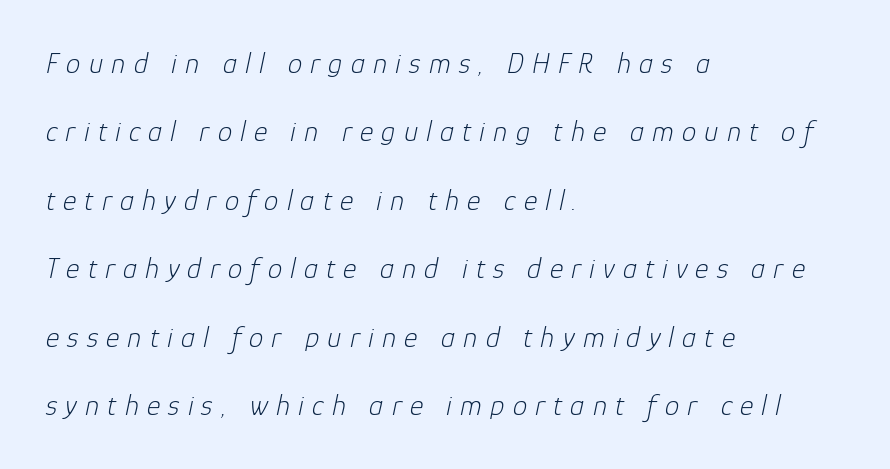
{"italic": "yes", "lean": "right", "slant_degrees": 12, "bold": "no", "weight": "light", "width": "normal", "stroke_contrast": "low", "x_height": "medium", "monospaced": "no", "underline": "no", "align": "left", "line_spacing": "loose", "line_spacing_ratio": 2.36, "letter_spacing": "wide", "letter_spacing_em": 0.28, "glyph_px": 29}
